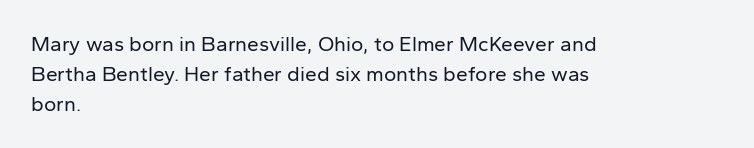
Q: Is the text bold? A: No.
Q: Is the text italic (slanted)? A: No, it is upright.
Q: Is the text underlined? A: No.
Q: How is the paragraph aligned? A: Left-aligned.
Q: Is the spacing between letters normal or unusually wide? A: Normal.
Q: Is the spacing between lines tight, normal or loose? A: Normal.
